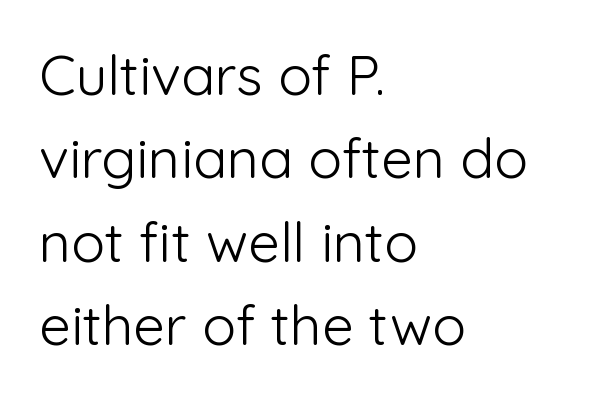
Q: Is the text bold? A: No.
Q: Is the text italic (slanted)? A: No, it is upright.
Q: Is the typeface a serif or a sans-serif typeface? A: Sans-serif.
Q: Is the text underlined? A: No.
Q: How is the paragraph aligned? A: Left-aligned.
Q: Is the spacing between letters normal or unusually wide? A: Normal.
Q: Is the spacing between lines tight, normal or loose? A: Normal.
Q: Width (condensed, normal, or wide)? A: Normal.
Q: Stroke contrast? A: Low.
Q: x-height? A: Medium.
Q: Monospaced? A: No.
